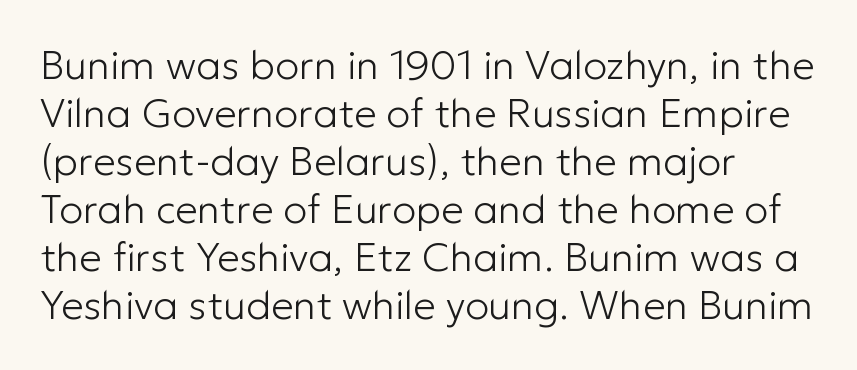
Q: Is the text bold? A: No.
Q: Is the text italic (slanted)? A: No, it is upright.
Q: Is the typeface a serif or a sans-serif typeface? A: Sans-serif.
Q: Is the text underlined? A: No.
Q: How is the paragraph aligned? A: Left-aligned.
Q: Is the spacing between letters normal or unusually wide? A: Normal.
Q: Width (condensed, normal, or wide)? A: Normal.
Q: Stroke contrast? A: Low.
Q: x-height? A: Medium.
Q: Monospaced? A: No.
